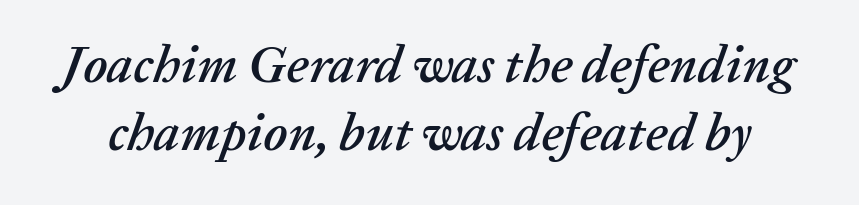
{"italic": "yes", "lean": "right", "slant_degrees": 20, "width": "normal", "stroke_contrast": "low", "x_height": "medium", "monospaced": "no", "underline": "no", "line_spacing": "normal", "line_spacing_ratio": 1.3, "letter_spacing": "normal", "letter_spacing_em": 0.0, "glyph_px": 52}
